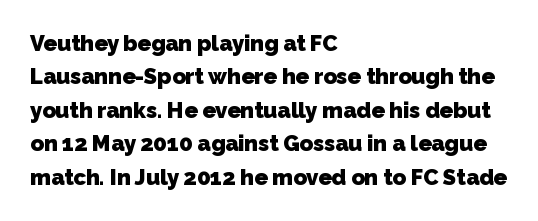
The image shows 22 px bold type; set left-aligned, normal line spacing (1.52x), normal letter spacing, not underlined.
